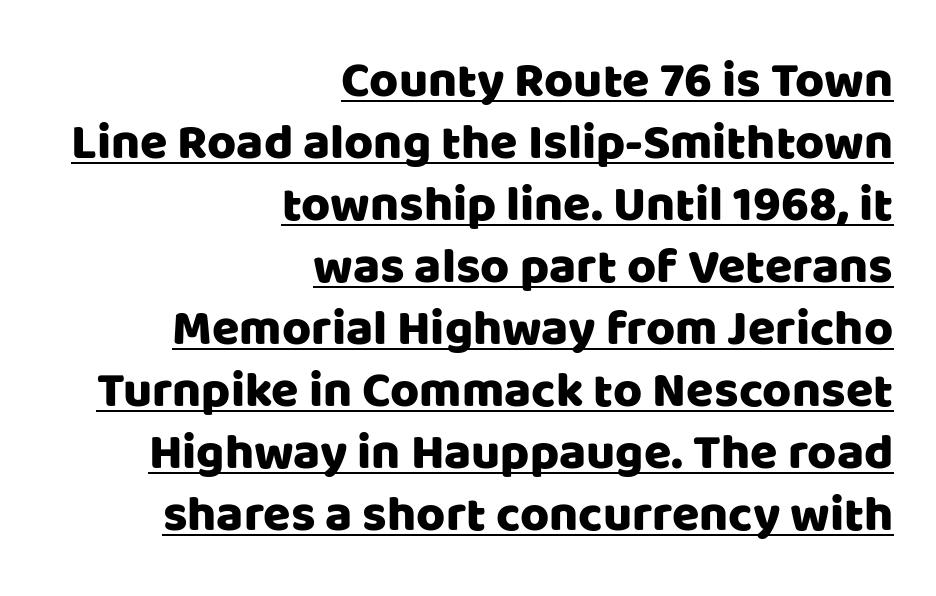
Horizontal alignment here is rightward, an uncommon choice for prose. Here the designer chose a conventional face with non-uniform glyph widths. A rule runs beneath these lines of type. This rendering employs a face without finishing strokes, i.e., a sans-serif. No italicization has been applied; the sample stays upright.
